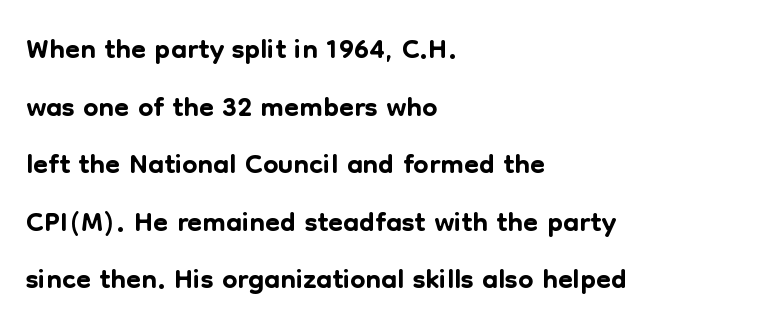
Q: Is the text italic (slanted)? A: No, it is upright.
Q: Is the typeface a serif or a sans-serif typeface? A: Sans-serif.
Q: Is the text underlined? A: No.
Q: How is the paragraph aligned? A: Left-aligned.
Q: Is the spacing between letters normal or unusually wide? A: Normal.
Q: Is the spacing between lines tight, normal or loose? A: Normal.
Q: Width (condensed, normal, or wide)? A: Normal.
Q: Stroke contrast? A: Low.
Q: x-height? A: Medium.
Q: Monospaced? A: No.
